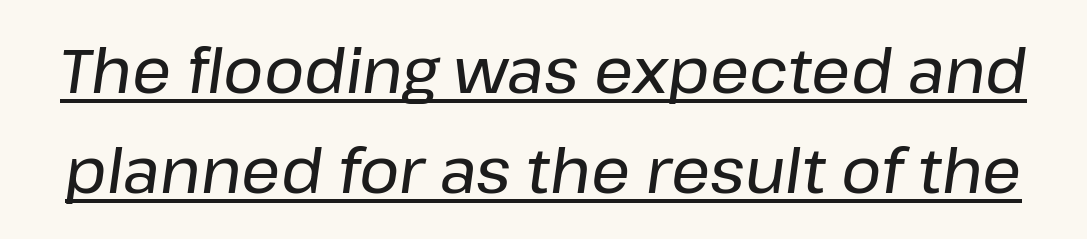
Q: Is the text italic (slanted)? A: Yes, it leans right by about 8 degrees.
Q: Is the text underlined? A: Yes.
Q: Is the spacing between letters normal or unusually wide? A: Normal.
Q: Is the spacing between lines tight, normal or loose? A: Normal.
Q: Width (condensed, normal, or wide)? A: Normal.
Q: Stroke contrast? A: Low.
Q: x-height? A: Medium.
Q: Monospaced? A: No.
